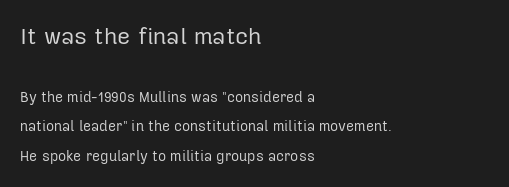
Q: Is the text bold? A: No.
Q: Is the text italic (slanted)? A: No, it is upright.
Q: Is the text underlined? A: No.
Q: How is the paragraph aligned? A: Left-aligned.
Q: Is the spacing between letters normal or unusually wide? A: Normal.
Q: Is the spacing between lines tight, normal or loose? A: Loose.
Q: Which block of text is set in a larger size, the first (top) or the second (bottom)? A: The first (top) one.
